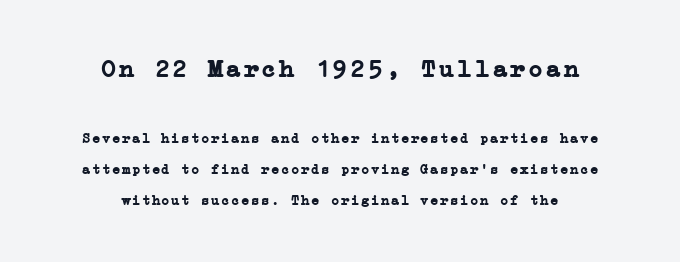
Does the weight exceed regular? Yes, all the way to bold. No italicization has been applied; the sample stays upright. The leading is generous, giving the passage an open texture. The rendering positions every line midway between the sides. Plain, unruled lines of type.
